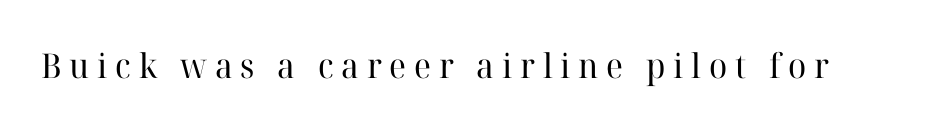
The font sits on the lighter half of the weight spectrum, regular included. Glance below the letters and you will spot only blank space. A typesetter would label this face a serif. Character widths vary here, with narrow letters taking less room than wide ones.
